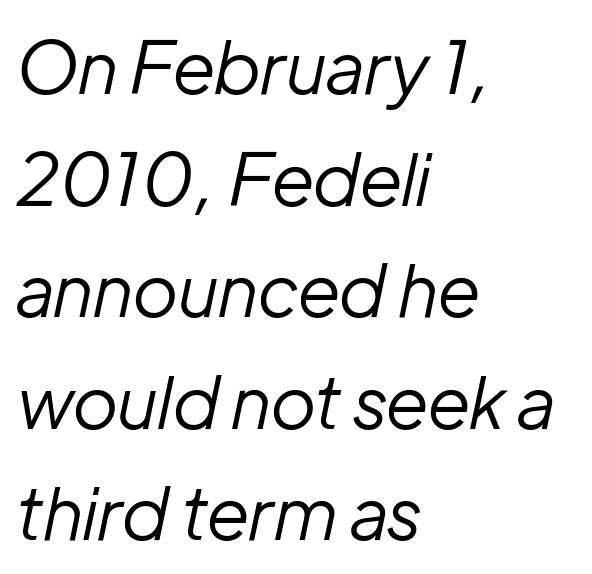
{"italic": "yes", "lean": "right", "slant_degrees": 12, "bold": "no", "weight": "regular", "width": "normal", "stroke_contrast": "low", "x_height": "medium", "monospaced": "no", "underline": "no", "align": "left", "line_spacing": "normal", "line_spacing_ratio": 1.55, "letter_spacing": "normal", "letter_spacing_em": 0.0, "glyph_px": 72}
